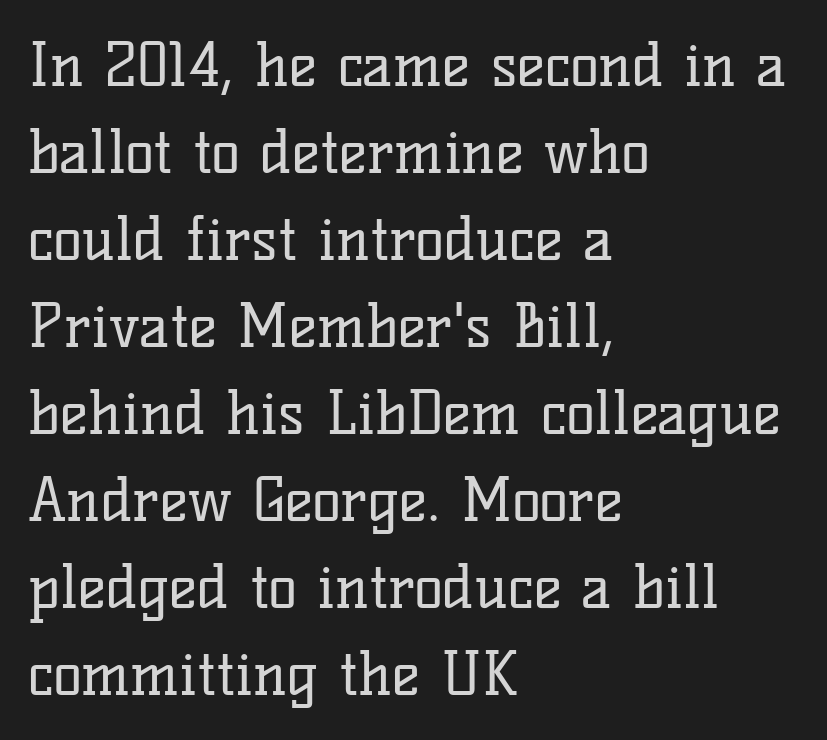
Q: Is the text bold? A: No.
Q: Is the text italic (slanted)? A: No, it is upright.
Q: Is the typeface a serif or a sans-serif typeface? A: Serif.
Q: Is the text underlined? A: No.
Q: How is the paragraph aligned? A: Left-aligned.
Q: Is the spacing between letters normal or unusually wide? A: Normal.
Q: Is the spacing between lines tight, normal or loose? A: Normal.
Q: Width (condensed, normal, or wide)? A: Normal.
Q: Stroke contrast? A: Low.
Q: x-height? A: Medium.
Q: Monospaced? A: No.
